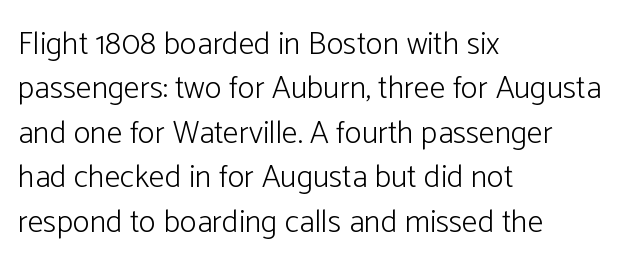
Q: Is the text bold? A: No.
Q: Is the text italic (slanted)? A: No, it is upright.
Q: Is the typeface a serif or a sans-serif typeface? A: Sans-serif.
Q: Is the text underlined? A: No.
Q: How is the paragraph aligned? A: Left-aligned.
Q: Is the spacing between letters normal or unusually wide? A: Normal.
Q: Is the spacing between lines tight, normal or loose? A: Normal.
Q: Width (condensed, normal, or wide)? A: Normal.
Q: Stroke contrast? A: Low.
Q: x-height? A: Medium.
Q: Monospaced? A: No.
